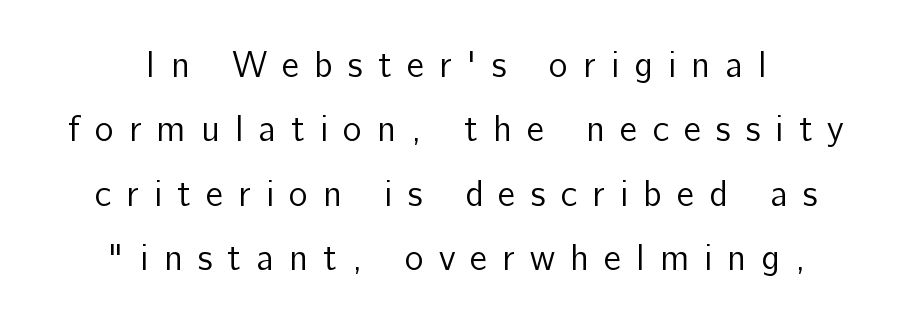
Q: Is the text bold? A: No.
Q: Is the text italic (slanted)? A: No, it is upright.
Q: Is the typeface a serif or a sans-serif typeface? A: Sans-serif.
Q: Is the text underlined? A: No.
Q: Is the spacing between letters normal or unusually wide? A: Unusually wide.
Q: Width (condensed, normal, or wide)? A: Normal.
Q: Stroke contrast? A: Low.
Q: x-height? A: Medium.
Q: Monospaced? A: No.
